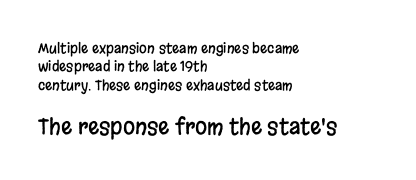
{"italic": "no", "underline": "no", "align": "left", "line_spacing": "normal", "line_spacing_ratio": 1.31, "letter_spacing": "normal", "letter_spacing_em": 0.0, "larger_block": "second", "size_ratio": 1.57, "glyph_px": 22}
